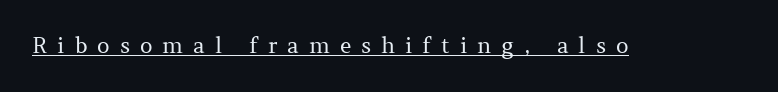
Is the stroke heavy? The answer is a plain regular-or-lighter. The rendering inserts visible extra space after every character. The font's upright variant was chosen for this text. Somebody hit Ctrl+U on this one — the words are underlined.
